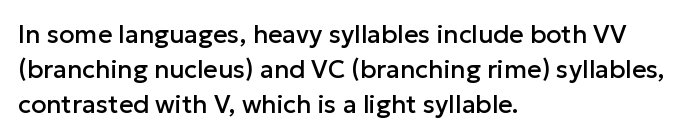
Q: Is the text italic (slanted)? A: No, it is upright.
Q: Is the text underlined? A: No.
Q: How is the paragraph aligned? A: Left-aligned.
Q: Is the spacing between letters normal or unusually wide? A: Normal.
Q: Is the spacing between lines tight, normal or loose? A: Normal.
